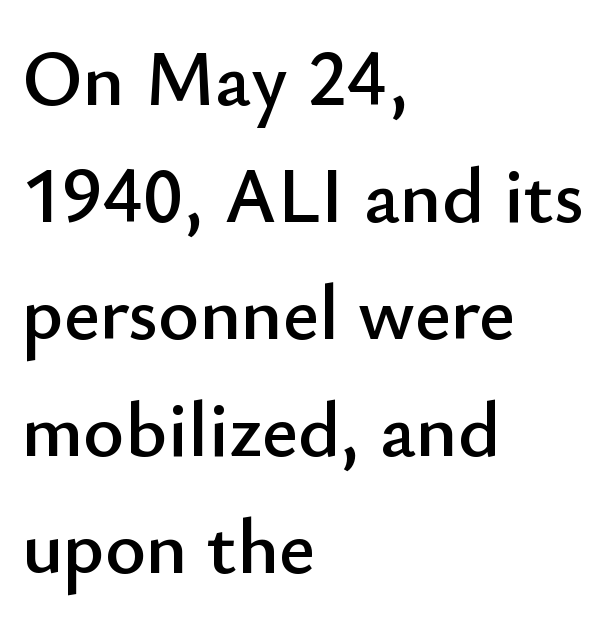
Q: Is the text italic (slanted)? A: No, it is upright.
Q: Is the typeface a serif or a sans-serif typeface? A: Sans-serif.
Q: Is the text underlined? A: No.
Q: How is the paragraph aligned? A: Left-aligned.
Q: Is the spacing between letters normal or unusually wide? A: Normal.
Q: Is the spacing between lines tight, normal or loose? A: Normal.
Q: Width (condensed, normal, or wide)? A: Normal.
Q: Stroke contrast? A: Low.
Q: x-height? A: Small.
Q: Monospaced? A: No.
